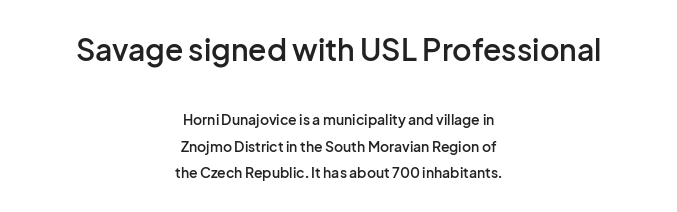
{"serif": "no", "italic": "no", "bold": "semi", "weight": "semibold", "width": "normal", "stroke_contrast": "low", "x_height": "medium", "monospaced": "no", "underline": "no", "align": "center", "line_spacing": "loose", "line_spacing_ratio": 1.9, "letter_spacing": "normal", "letter_spacing_em": 0.0, "larger_block": "first", "size_ratio": 2.14, "glyph_px": 30}
